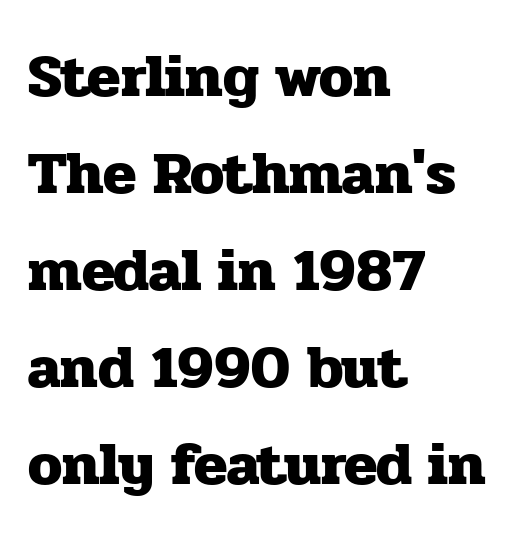
If you measured baseline to baseline, you'd find a middling distance. These lines are rendered in a variable-pitch font. Decoration check: the copy has no underline. The letters stand straight up with perfectly vertical stems.
